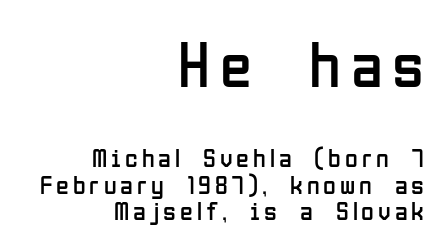
Q: Is the text bold? A: No.
Q: Is the text italic (slanted)? A: No, it is upright.
Q: Is the typeface a serif or a sans-serif typeface? A: Sans-serif.
Q: Is the text underlined? A: No.
Q: How is the paragraph aligned? A: Right-aligned.
Q: Is the spacing between lines tight, normal or loose? A: Tight.
Q: Which block of text is set in a larger size, the first (top) or the second (bottom)? A: The first (top) one.
Q: Width (condensed, normal, or wide)? A: Condensed.
Q: Stroke contrast? A: Low.
Q: x-height? A: Medium.
Q: Monospaced? A: No.
